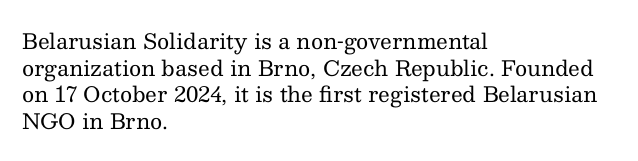
The image shows 21 px text type, upright; set left-aligned, normal line spacing (1.27x), normal letter spacing, not underlined.
